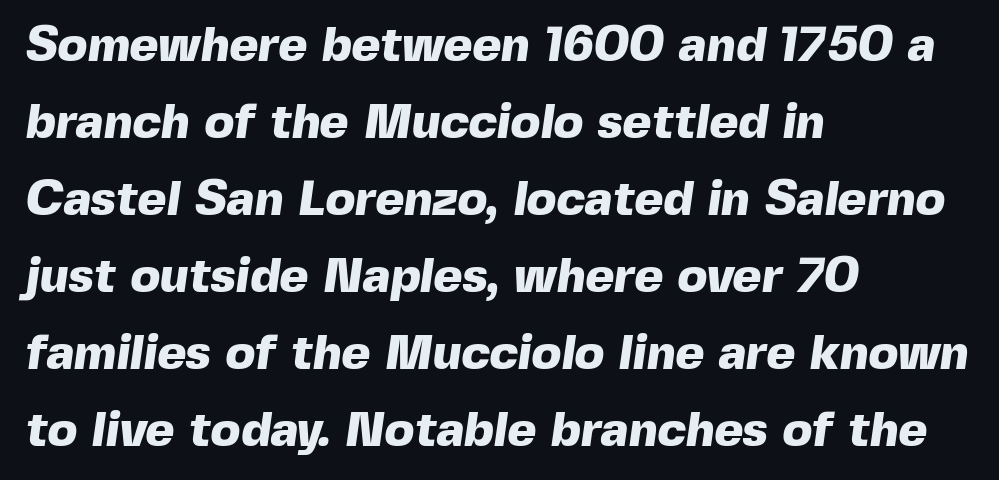
Look at the stroke-to-counter ratio: heavy, a bold. If you drew a ruler down the left edge, every line would touch it. Is this a fixed-width face? No — the glyphs have proportional, varying widths. Unmarked baselines from the first word to the last.
